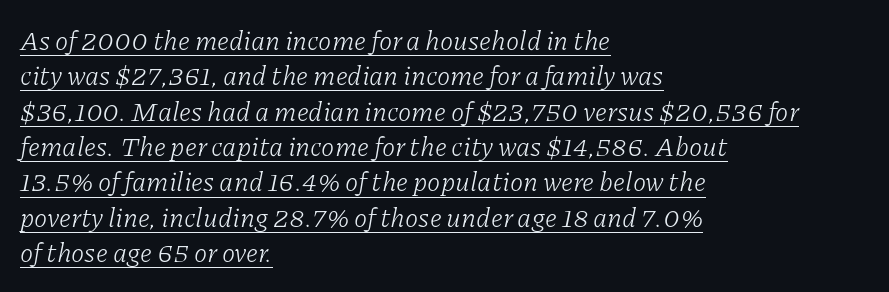
The image shows 27 px text type, italic (leaning right); set left-aligned, normal line spacing (1.31x), normal letter spacing, underlined.
